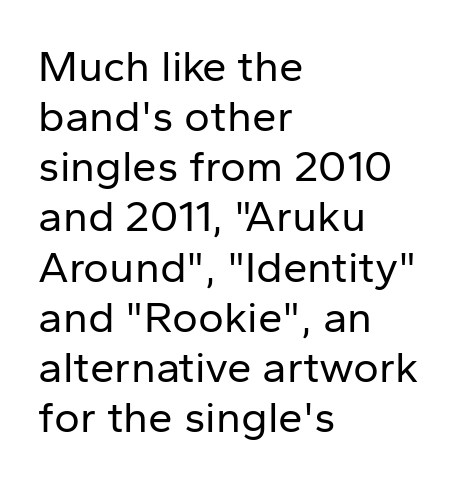
{"serif": "no", "italic": "no", "bold": "no", "weight": "regular", "width": "normal", "stroke_contrast": "low", "x_height": "medium", "monospaced": "no", "underline": "no", "align": "left", "line_spacing": "tight", "line_spacing_ratio": 1.14, "letter_spacing": "normal", "letter_spacing_em": 0.0, "glyph_px": 44}
